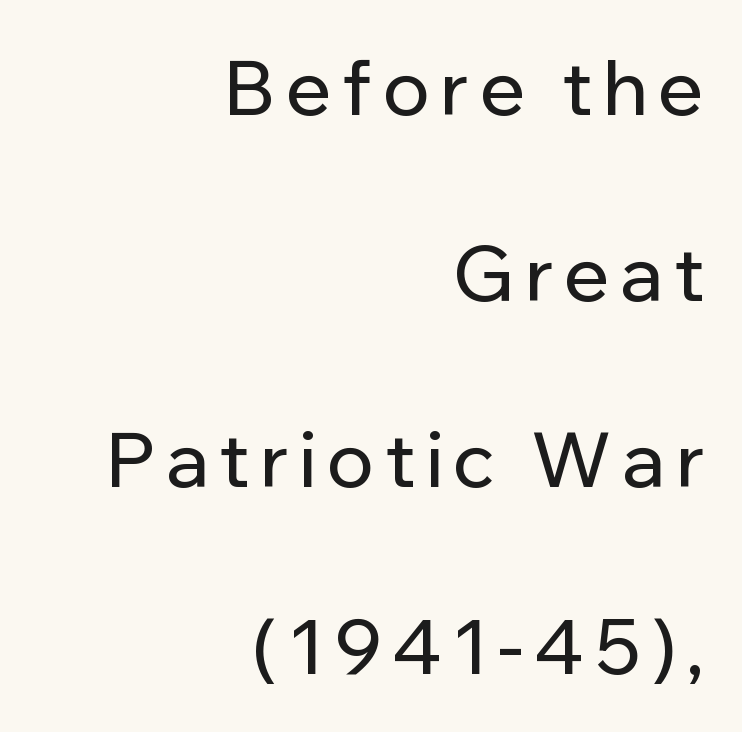
Q: Is the text italic (slanted)? A: No, it is upright.
Q: Is the typeface a serif or a sans-serif typeface? A: Sans-serif.
Q: Is the text underlined? A: No.
Q: How is the paragraph aligned? A: Right-aligned.
Q: Is the spacing between lines tight, normal or loose? A: Loose.
Q: Width (condensed, normal, or wide)? A: Normal.
Q: Stroke contrast? A: Low.
Q: x-height? A: Medium.
Q: Monospaced? A: No.
